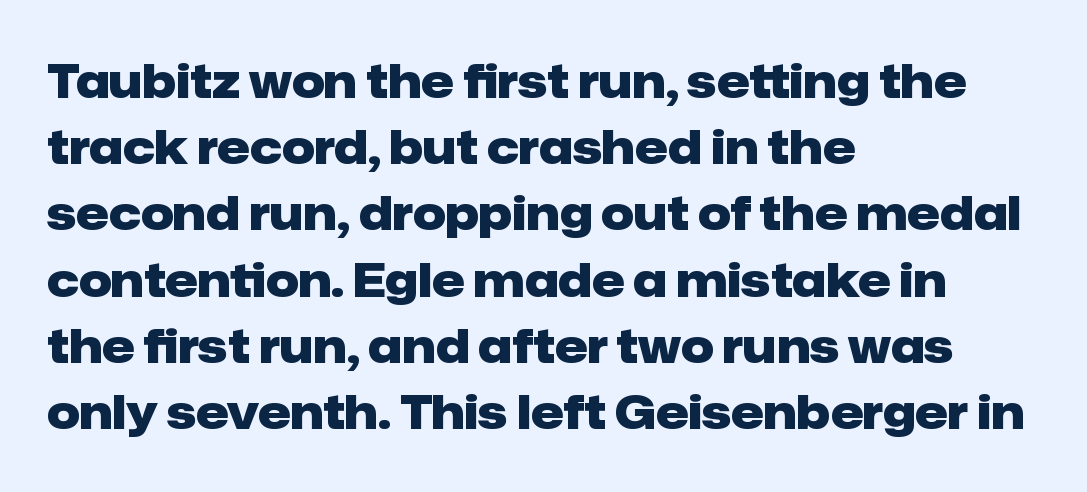
The image shows 46 px heavy sans-serif type, upright; set left-aligned, normal line spacing (1.44x), normal letter spacing, not underlined; low stroke contrast and a medium x-height.
